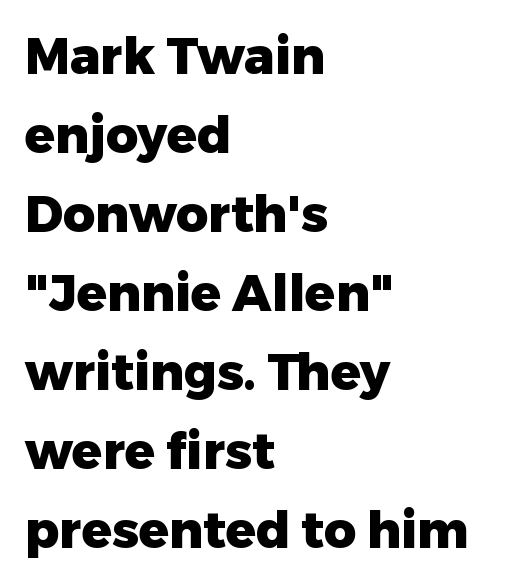
Underlining? Definitely not there. Default kerning and tracking; the words read as compact shapes. The characters look thick and weighty, a clear bold. You can tell from the bare stems that sans-serif type was used.
